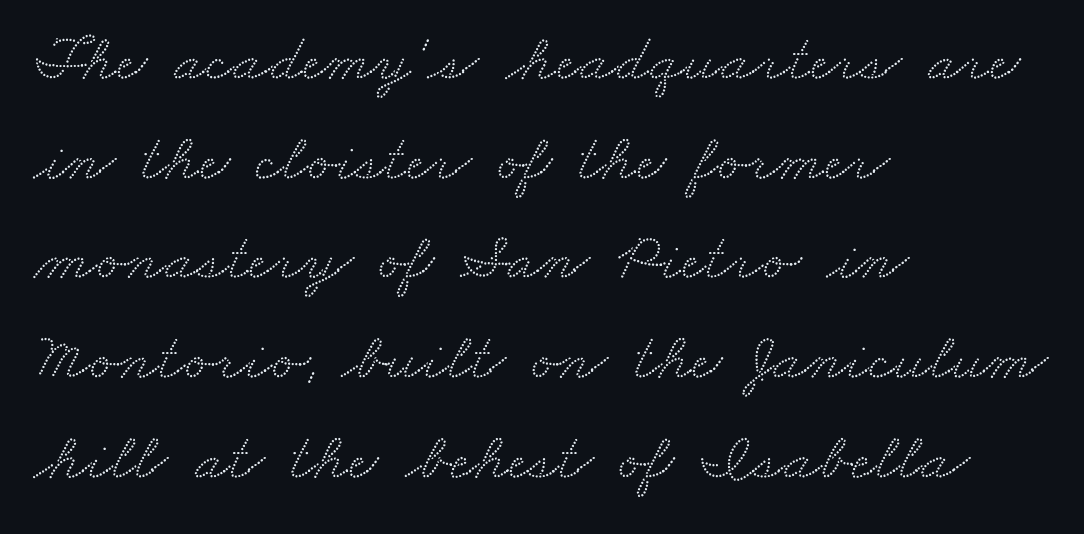
{"serif": "yes", "width": "wide", "stroke_contrast": "medium", "x_height": "small", "monospaced": "no", "underline": "no", "align": "left", "line_spacing": "normal", "line_spacing_ratio": 1.51, "letter_spacing": "normal", "letter_spacing_em": 0.0, "glyph_px": 66}
